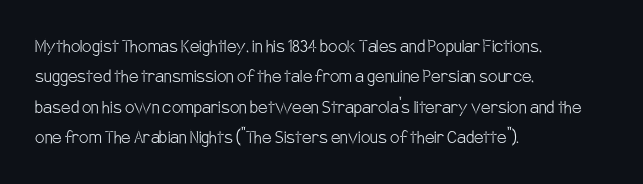
{"italic": "no", "bold": "no", "underline": "no", "align": "left", "line_spacing": "normal", "line_spacing_ratio": 1.45, "letter_spacing": "normal", "letter_spacing_em": 0.0, "glyph_px": 21}
